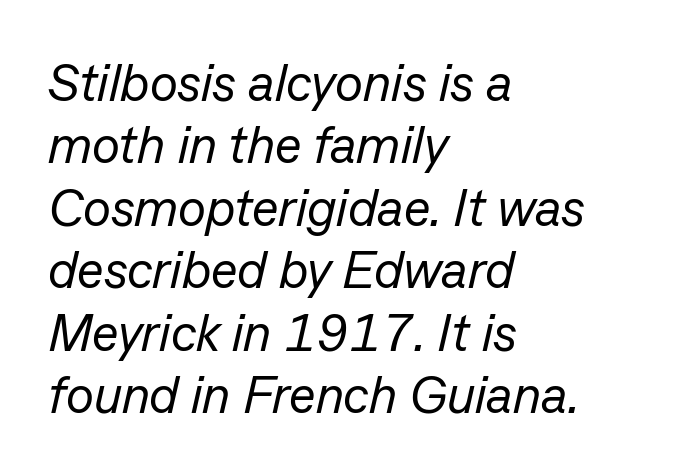
The image shows 52 px regular-weight type, italic (leaning right); set left-aligned, line spacing 1.2x, normal letter spacing, not underlined; low stroke contrast and a medium x-height.
